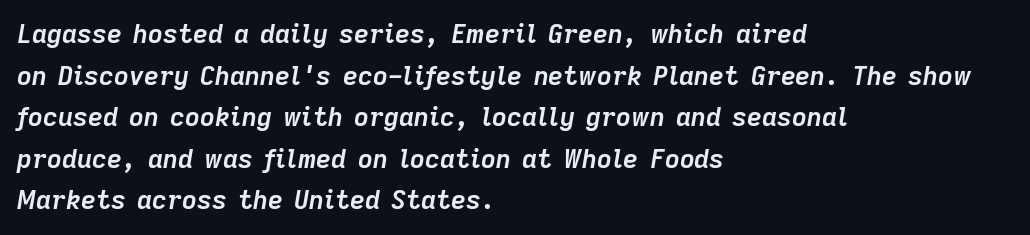
The compositor pushed each line to the left boundary. Thick stems and heavy bowls — unmistakably bold. Reading down the column, the eye jumps a familiar distance to each next line. The glyphs look as if they've been sheared to an angle. The passage shown is not underscored anywhere.
